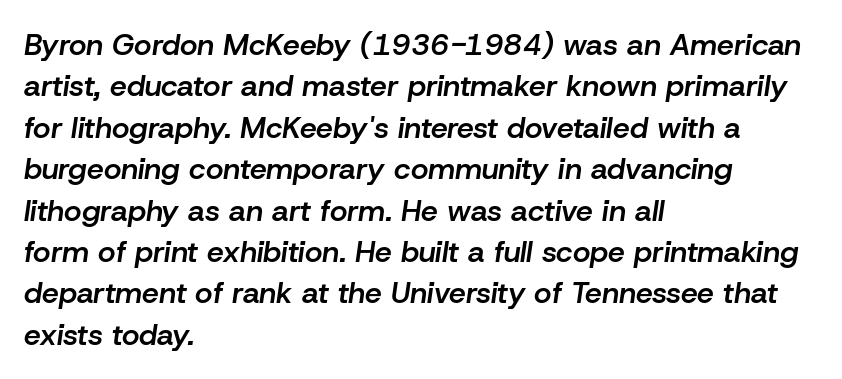
Visually the block forms a straight wall on the left and a jagged coastline on the right. Is the type bold? Partly — it's a semibold, heavier than regular but not fully bold. Glyph-to-glyph distance matches everyday printed text. Baseline-to-baseline distance is the conventional proportion of letter height. Rule under the text: the space is simply empty. Proportional: the letters do not fall into vertical columns.
